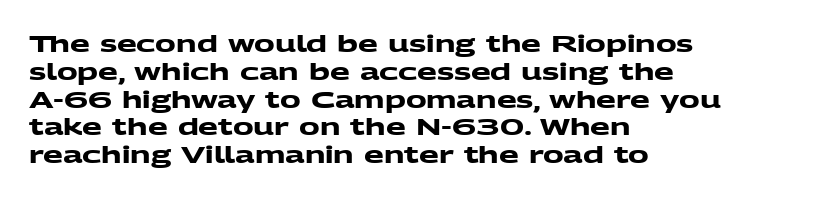
Just letters on the line, the space beneath them empty. Standard letterfit; no display-style spreading of the glyphs. Is the type bold? Yes — the strokes are clearly thick and heavy. The ragged edge is on the right, which tells us the setting is flush left.
